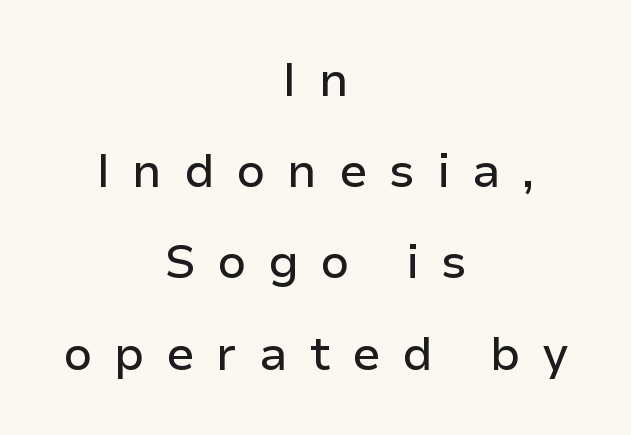
Does the copy run flush right? No — it is centered line by line. This sample uses expanded letter spacing, leaving extra air between glyphs. This sample uses an upright cut, with every glyph sitting square on the baseline. Note the varied advance widths — an 'i' is clearly narrower than an 'm'.
